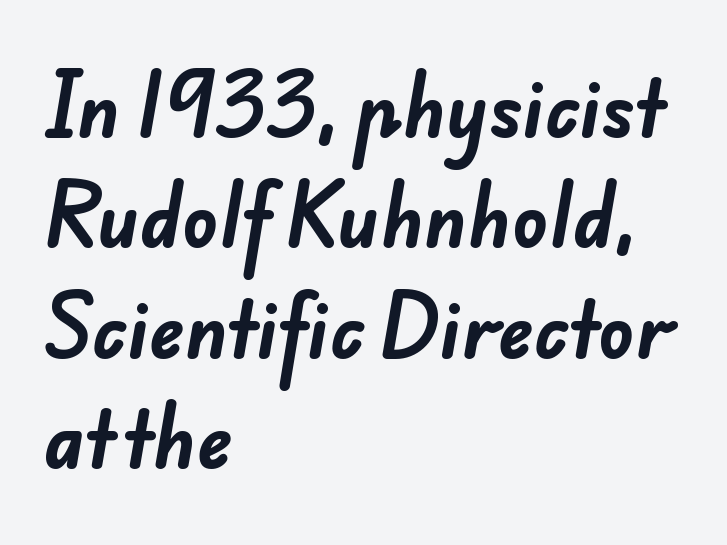
Q: Is the text bold? A: Yes.
Q: Is the typeface a serif or a sans-serif typeface? A: Sans-serif.
Q: Is the text underlined? A: No.
Q: How is the paragraph aligned? A: Left-aligned.
Q: Is the spacing between letters normal or unusually wide? A: Normal.
Q: Is the spacing between lines tight, normal or loose? A: Normal.
Q: Width (condensed, normal, or wide)? A: Normal.
Q: Stroke contrast? A: Low.
Q: x-height? A: Small.
Q: Monospaced? A: No.
